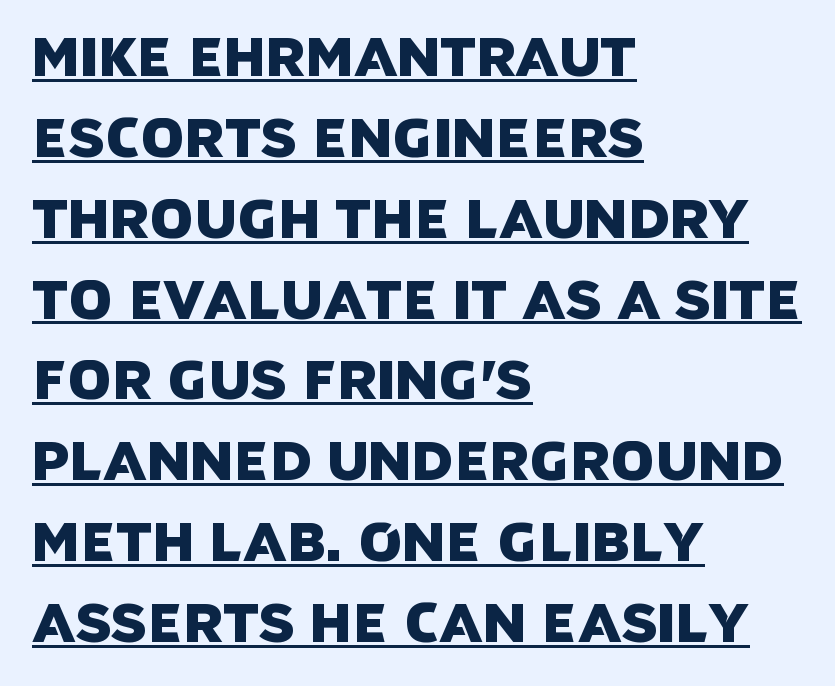
The image shows 55 px sans-serif type; set left-aligned, normal line spacing (1.47x), normal letter spacing, underlined; low stroke contrast and a large x-height.
